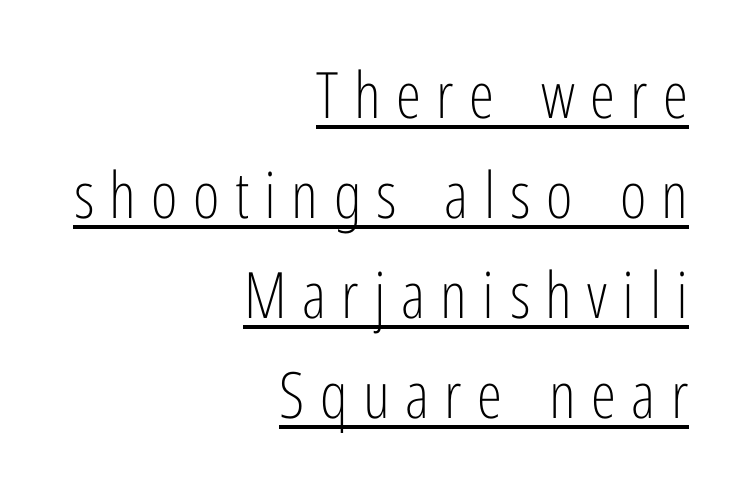
The image shows 64 px light, condensed sans-serif type, upright; set right-aligned, normal line spacing (1.56x), unusually wide letter spacing (+0.24 em), underlined; low stroke contrast and a medium x-height.
